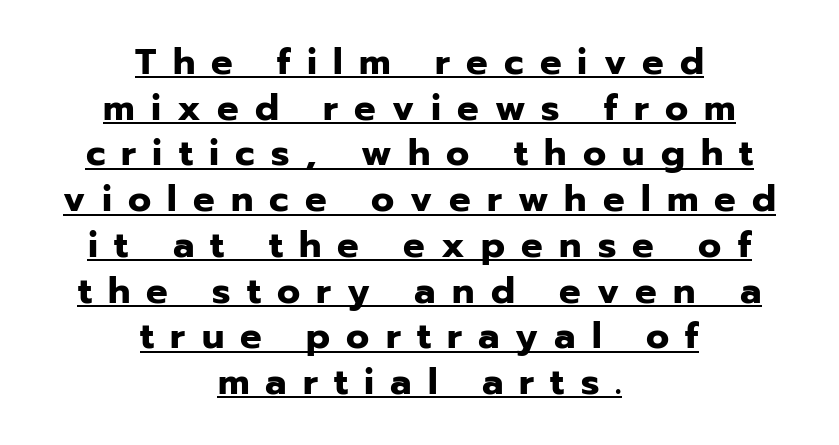
{"serif": "no", "italic": "no", "bold": "yes", "weight": "heavy", "width": "normal", "stroke_contrast": "low", "x_height": "medium", "monospaced": "no", "underline": "yes", "align": "center", "line_spacing": "normal", "line_spacing_ratio": 1.27, "letter_spacing": "wide", "letter_spacing_em": 0.45, "glyph_px": 36}
